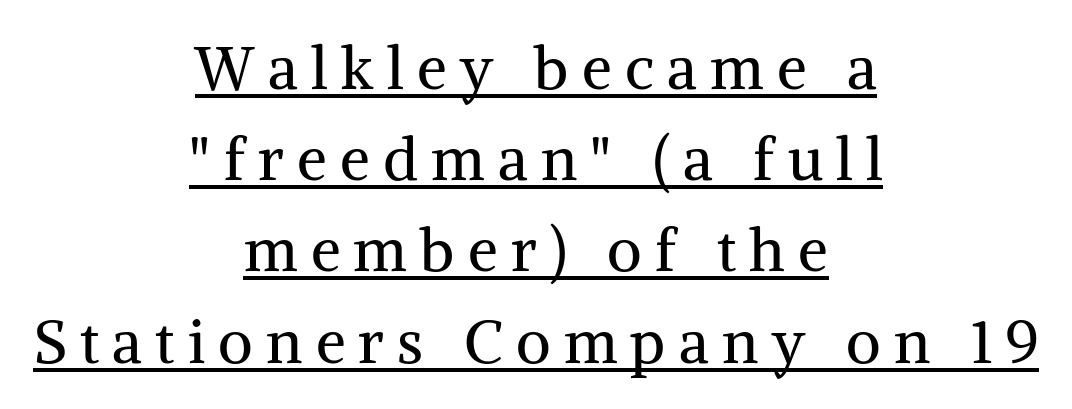
The image shows 60 px regular-weight serif type, upright; set centered, normal line spacing (1.52x), unusually wide letter spacing (+0.22 em), underlined; medium stroke contrast and a medium x-height.
